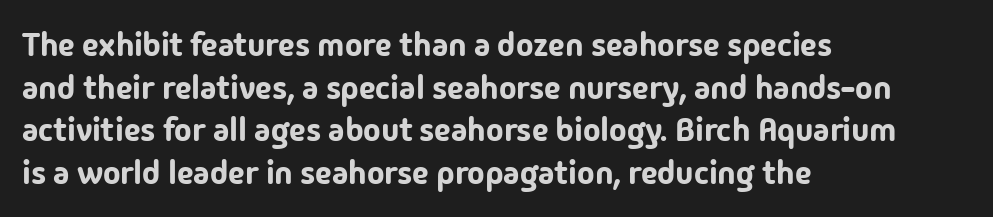
Q: Is the text italic (slanted)? A: No, it is upright.
Q: Is the typeface a serif or a sans-serif typeface? A: Sans-serif.
Q: Is the text underlined? A: No.
Q: How is the paragraph aligned? A: Left-aligned.
Q: Is the spacing between letters normal or unusually wide? A: Normal.
Q: Is the spacing between lines tight, normal or loose? A: Normal.
Q: Width (condensed, normal, or wide)? A: Normal.
Q: Stroke contrast? A: Low.
Q: x-height? A: Medium.
Q: Monospaced? A: No.
